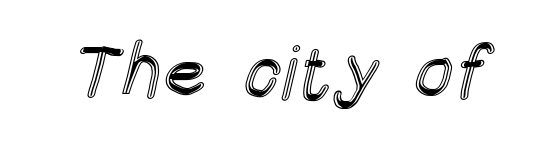
Inter-character spacing is left at the font's built-in metrics. Words float on clear page, feet unadorned. Proportional: the letters do not fall into vertical columns.
